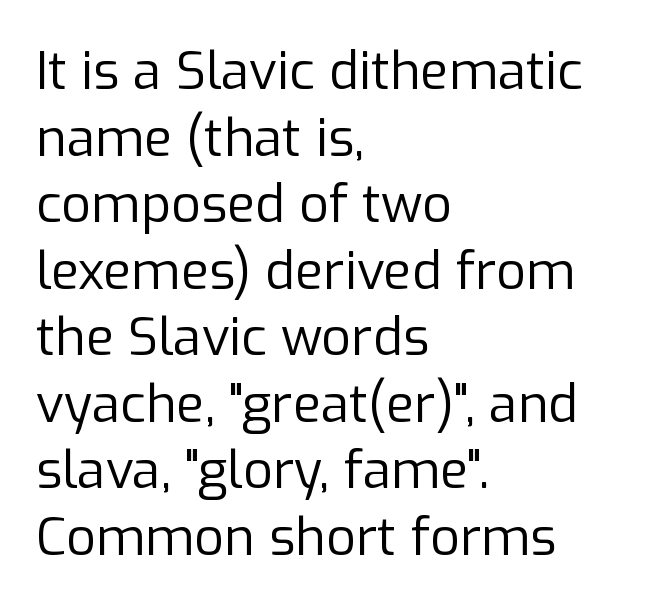
The image shows 52 px regular-weight sans-serif type, upright; set left-aligned, normal line spacing (1.28x), normal letter spacing, not underlined; low stroke contrast and a medium x-height.
